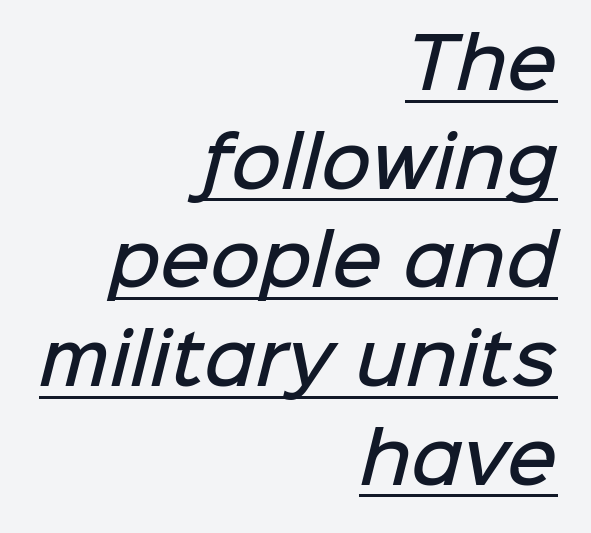
The image shows 69 px semibold sans-serif type; set right-aligned, normal line spacing (1.43x), normal letter spacing, underlined; low stroke contrast and a medium x-height.
